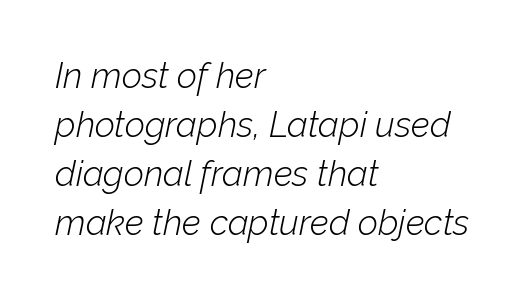
The image shows 35 px light type, italic (leaning right); set left-aligned, normal line spacing (1.4x), normal letter spacing, not underlined; low stroke contrast and a medium x-height.
